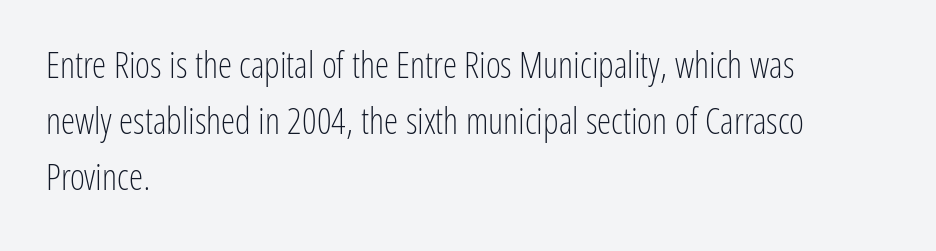
Q: Is the text bold? A: No.
Q: Is the text italic (slanted)? A: No, it is upright.
Q: Is the typeface a serif or a sans-serif typeface? A: Sans-serif.
Q: Is the text underlined? A: No.
Q: How is the paragraph aligned? A: Left-aligned.
Q: Is the spacing between letters normal or unusually wide? A: Normal.
Q: Is the spacing between lines tight, normal or loose? A: Normal.
Q: Width (condensed, normal, or wide)? A: Condensed.
Q: Stroke contrast? A: Low.
Q: x-height? A: Medium.
Q: Monospaced? A: No.
